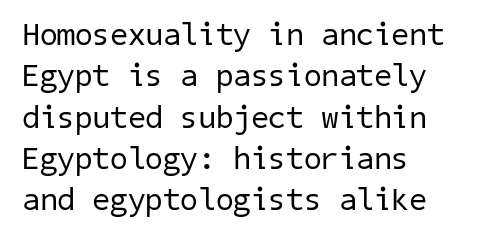
Is the stroke heavy? The answer is a plain regular-or-lighter. Quick note: interline space is typical. The text block is weighted toward the left margin, trailing off unevenly rightward. Check where the strokes stop: nothing finishes them off — pure sans. The face used here is rendered with its standard letterfit. The foot of each line stays bare and open.
